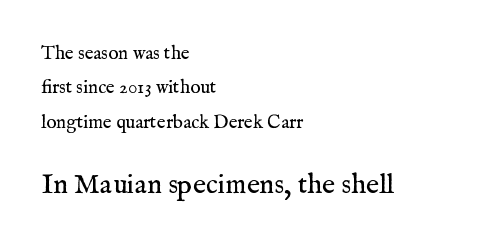
The image shows 28 px regular-weight serif type, upright; set left-aligned, line spacing 1.81x, normal letter spacing, not underlined; the second (bottom) block is 1.47x larger; medium stroke contrast and a medium x-height.
